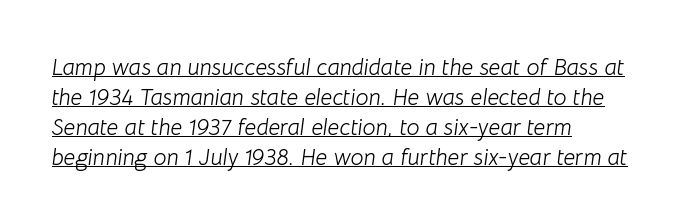
You can see a thin bar hugging the bottom of the glyphs. The designer left line spacing at the default. Letters have the restrained weight of plain body copy at most. Italic: yes, the glyphs are oblique. Here the glyphs are tracked normally, forming tight word shapes.
